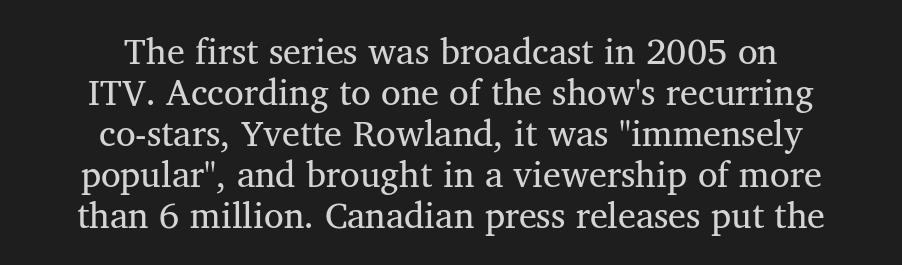
The image shows 36 px regular-weight serif type, upright; set centered, tight line spacing (1.14x), normal letter spacing, not underlined; medium stroke contrast and a medium x-height.
